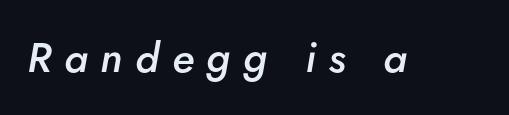
{"italic": "yes", "lean": "right", "slant_degrees": 5, "bold": "semi", "weight": "semibold", "width": "normal", "stroke_contrast": "low", "x_height": "small", "monospaced": "no", "underline": "no", "letter_spacing": "wide", "letter_spacing_em": 0.3, "glyph_px": 42}
